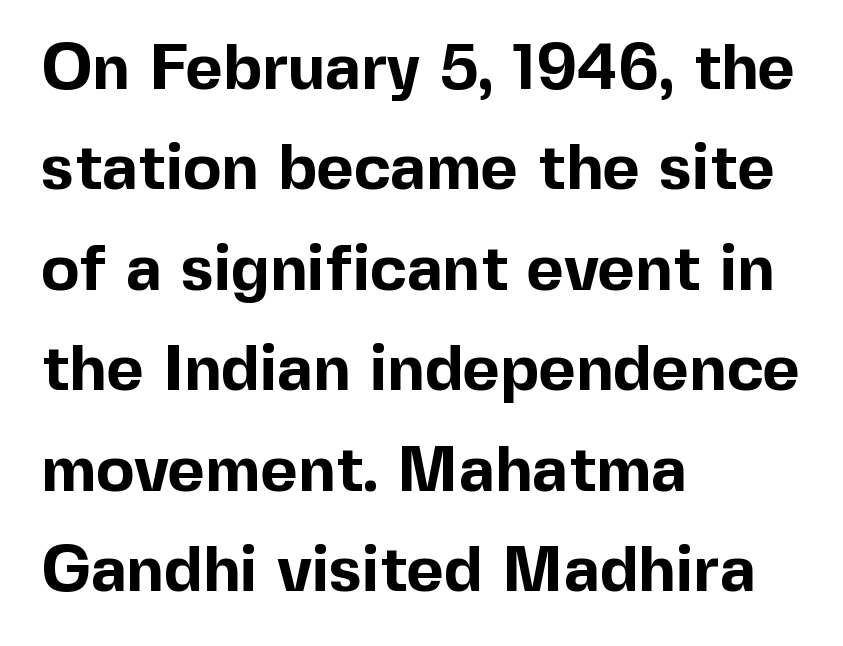
{"serif": "no", "italic": "no", "bold": "yes", "weight": "bold", "width": "normal", "x_height": "medium", "monospaced": "no", "underline": "no", "align": "left", "line_spacing": "normal", "line_spacing_ratio": 1.57, "letter_spacing": "normal", "letter_spacing_em": 0.0, "glyph_px": 64}
